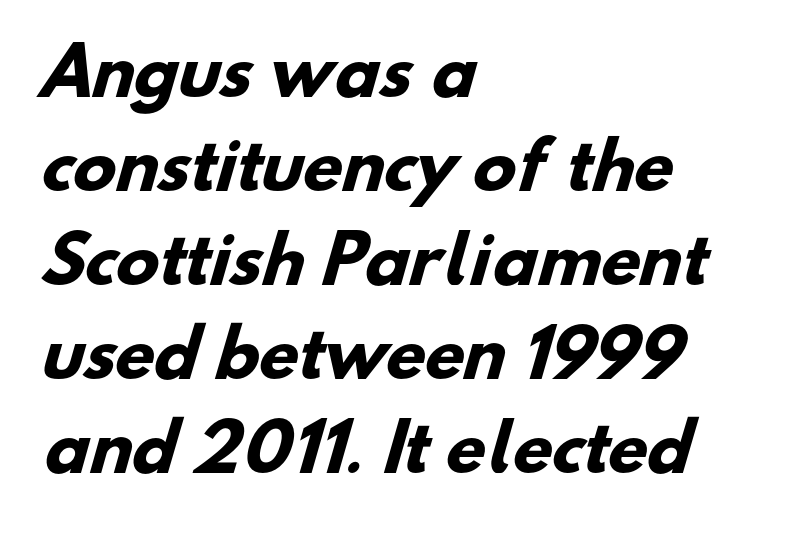
{"serif": "no", "bold": "yes", "weight": "heavy", "width": "normal", "stroke_contrast": "low", "x_height": "small", "monospaced": "no", "underline": "no", "align": "left", "line_spacing": "normal", "line_spacing_ratio": 1.47, "letter_spacing": "normal", "letter_spacing_em": 0.0, "glyph_px": 64}
